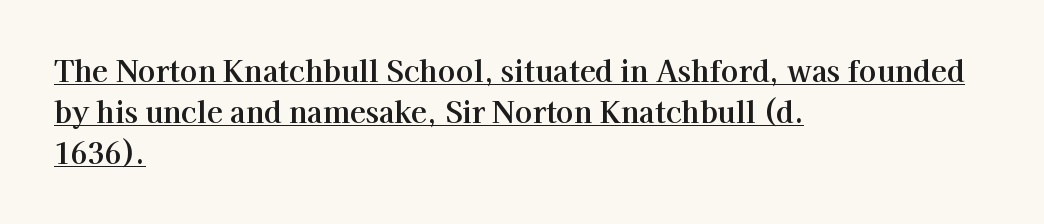
Q: Is the text italic (slanted)? A: No, it is upright.
Q: Is the typeface a serif or a sans-serif typeface? A: Serif.
Q: Is the text underlined? A: Yes.
Q: How is the paragraph aligned? A: Left-aligned.
Q: Is the spacing between letters normal or unusually wide? A: Normal.
Q: Is the spacing between lines tight, normal or loose? A: Normal.
Q: Width (condensed, normal, or wide)? A: Normal.
Q: Stroke contrast? A: High.
Q: x-height? A: Medium.
Q: Monospaced? A: No.
